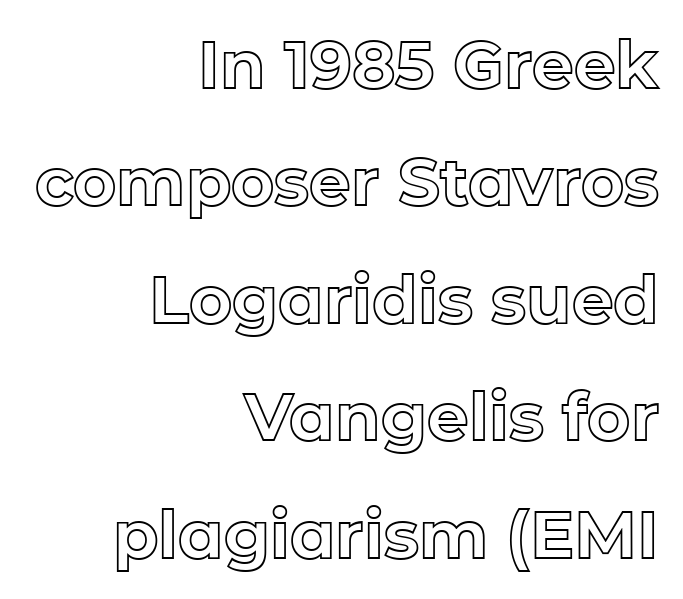
Q: Is the text italic (slanted)? A: No, it is upright.
Q: Is the text underlined? A: No.
Q: How is the paragraph aligned? A: Right-aligned.
Q: Is the spacing between letters normal or unusually wide? A: Normal.
Q: Width (condensed, normal, or wide)? A: Normal.
Q: x-height? A: Medium.
Q: Monospaced? A: No.
